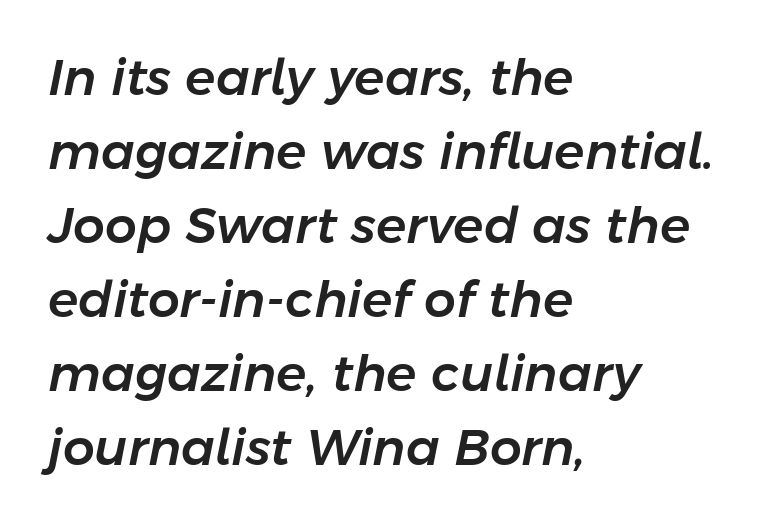
The typography opts for an oblique posture over an upright one. The face used here is proportionally spaced, like ordinary book or web type. Compared with typical body copy, the letter spacing here is the same. The designer left line spacing at the default.
